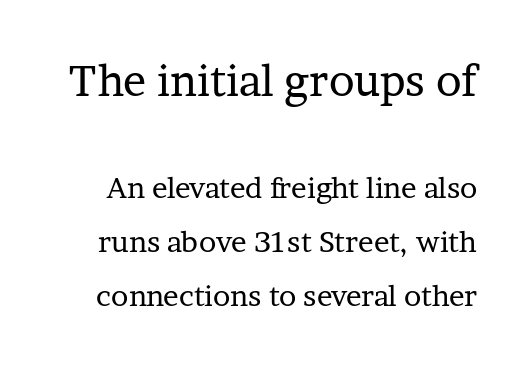
{"serif": "yes", "italic": "no", "bold": "no", "weight": "regular", "width": "normal", "stroke_contrast": "low", "x_height": "medium", "monospaced": "no", "underline": "no", "line_spacing_ratio": 1.87, "letter_spacing": "normal", "letter_spacing_em": 0.0, "larger_block": "first", "size_ratio": 1.48, "glyph_px": 43}
